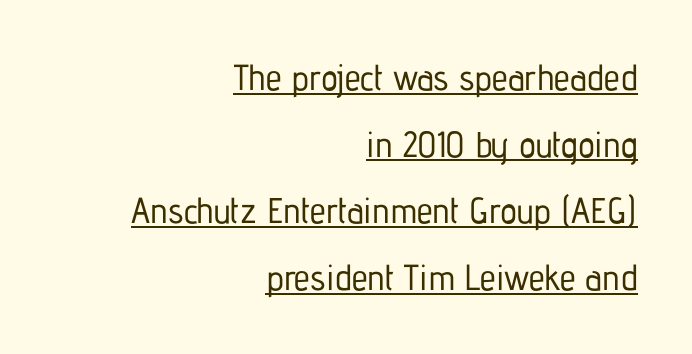
{"serif": "no", "italic": "no", "width": "condensed", "stroke_contrast": "low", "x_height": "medium", "monospaced": "no", "underline": "yes", "align": "right", "line_spacing_ratio": 1.85, "letter_spacing": "normal", "letter_spacing_em": 0.0, "glyph_px": 36}
